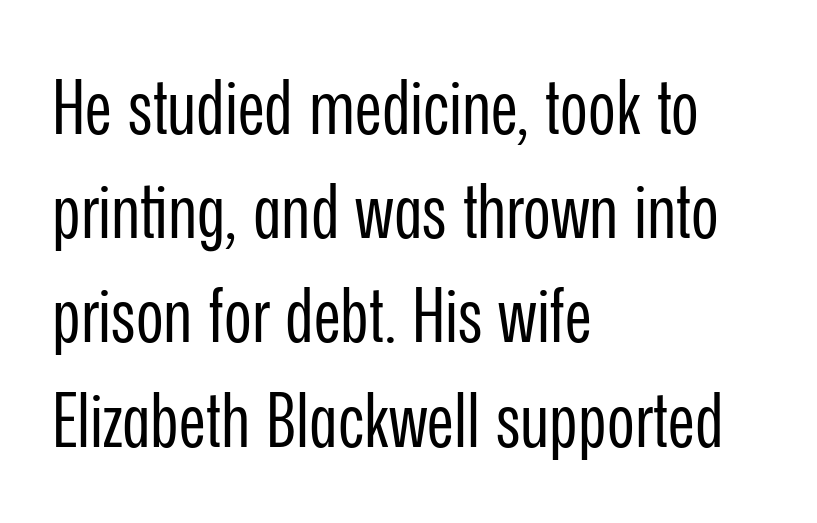
This sample is left-justified, so line endings fall wherever the words run out. Vertical stems look standard width or narrower in stroke. The line-height multiplier appears to be the usual default. The words here are not underlined. This rendering employs a face without finishing strokes, i.e., a sans-serif.
